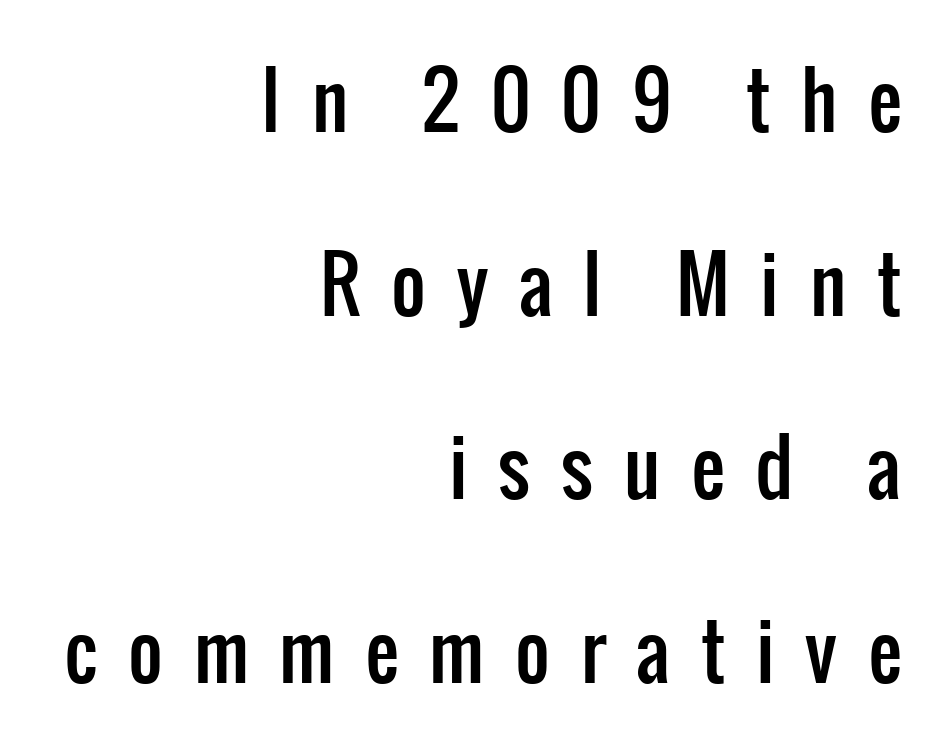
{"serif": "no", "italic": "no", "width": "condensed", "stroke_contrast": "low", "x_height": "medium", "monospaced": "no", "underline": "no", "align": "right", "line_spacing": "loose", "line_spacing_ratio": 2.45, "letter_spacing": "wide", "letter_spacing_em": 0.41, "glyph_px": 75}
